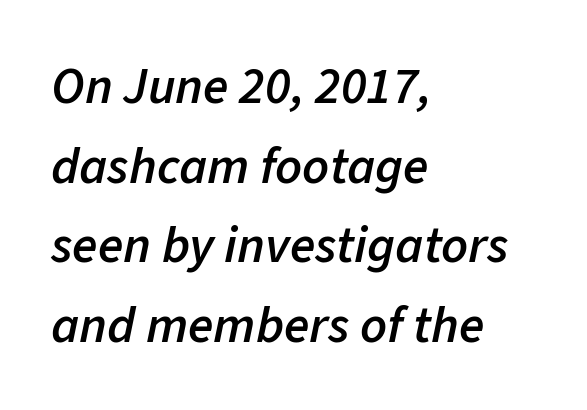
The image shows 52 px semibold type, italic (leaning right); set left-aligned, normal line spacing (1.53x), normal letter spacing, not underlined; low stroke contrast and a medium x-height.
